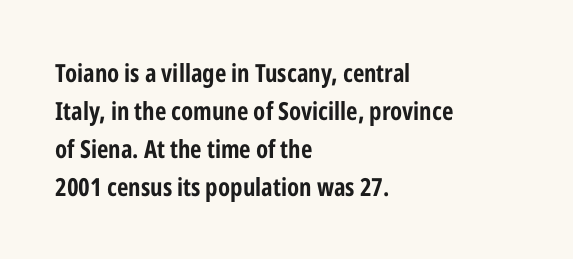
{"italic": "no", "bold": "yes", "underline": "no", "align": "left", "line_spacing": "normal", "line_spacing_ratio": 1.52, "letter_spacing": "normal", "letter_spacing_em": 0.0, "glyph_px": 25}
